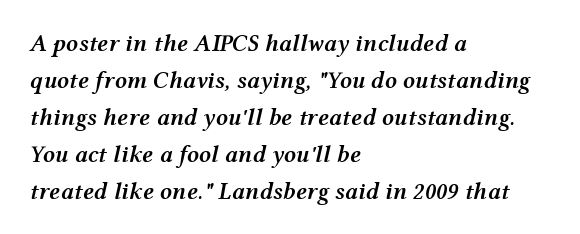
You could call the tracking neutral — neither tight nor loose. The space between consecutive lines is moderate. Each row of text sits above clean, open space. The compositor pushed each line to the left boundary.
